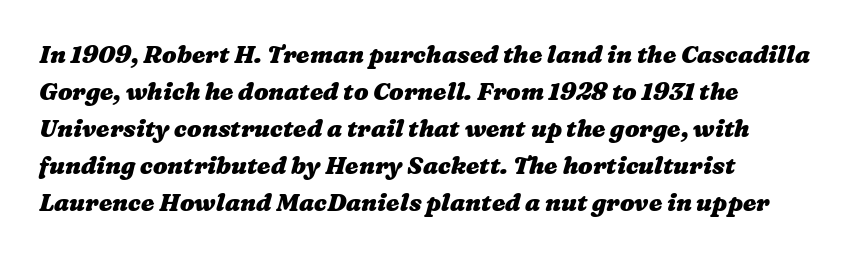
Caption: bold face, heavy strokes. The space between consecutive lines is moderate. A student would call this left alignment; a typographer would say flush left, rag right. Just letters on the line, the space beneath them empty.
